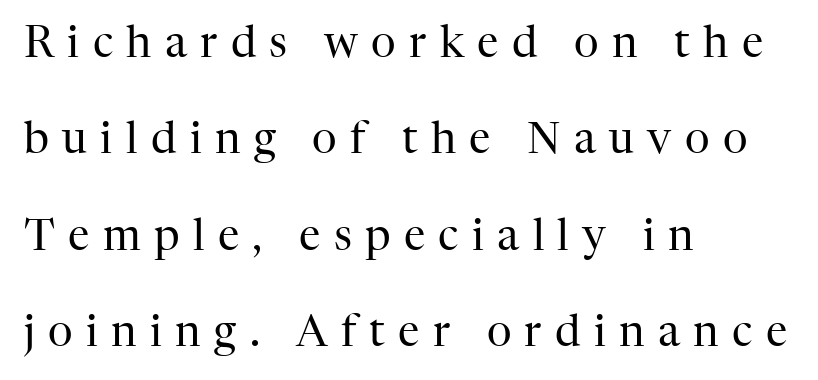
{"serif": "yes", "italic": "no", "bold": "no", "weight": "regular", "width": "normal", "stroke_contrast": "high", "x_height": "medium", "monospaced": "no", "underline": "no", "align": "left", "line_spacing": "loose", "line_spacing_ratio": 2.24, "letter_spacing": "wide", "letter_spacing_em": 0.31, "glyph_px": 43}
